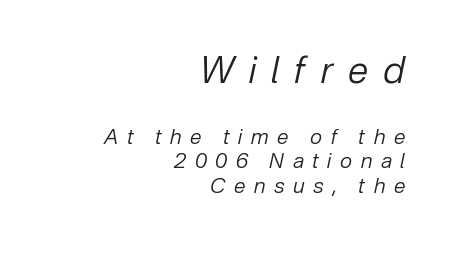
The image shows 37 px regular-weight type, italic (leaning right); set right-aligned, line spacing 1.17x, unusually wide letter spacing (+0.41 em), not underlined; the first (top) block is 1.76x larger; low stroke contrast and a medium x-height.
